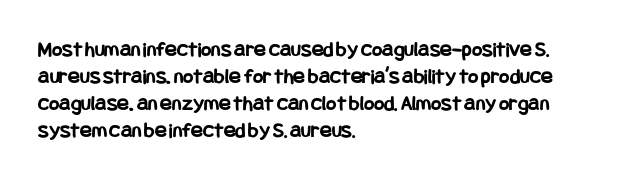
The setting favours the left margin, as ordinary paragraphs usually do. The strip under each line holds only bare page. Every letter is thick-stroked: bold, no question. In terms of posture, this sample is upright. Is the letter spacing exaggerated? No — it looks like the ordinary default.
